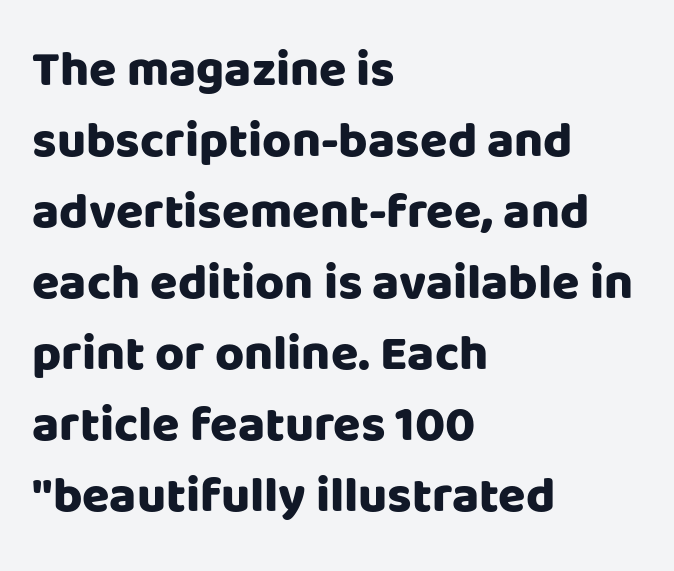
Q: Is the text bold? A: Yes.
Q: Is the text italic (slanted)? A: No, it is upright.
Q: Is the typeface a serif or a sans-serif typeface? A: Sans-serif.
Q: Is the text underlined? A: No.
Q: How is the paragraph aligned? A: Left-aligned.
Q: Is the spacing between letters normal or unusually wide? A: Normal.
Q: Is the spacing between lines tight, normal or loose? A: Normal.
Q: Width (condensed, normal, or wide)? A: Normal.
Q: Stroke contrast? A: Low.
Q: x-height? A: Large.
Q: Monospaced? A: No.
